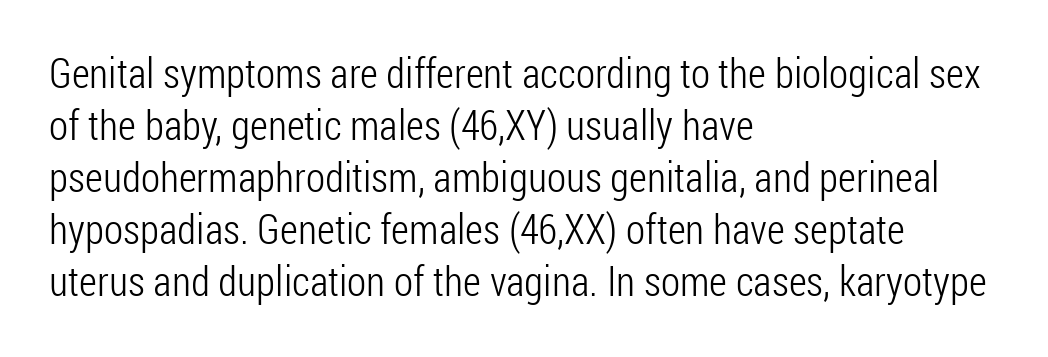
Just letters on the line, the space beneath them empty. Nobody touched the tracking dial on this one. Compared with a typical body face, this is equally light or lighter still. The lines are quadded left.
